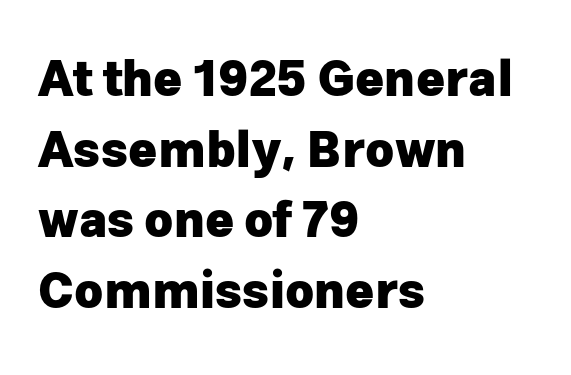
{"serif": "no", "italic": "no", "bold": "yes", "weight": "heavy", "width": "normal", "stroke_contrast": "low", "x_height": "medium", "monospaced": "no", "underline": "no", "align": "left", "line_spacing": "normal", "line_spacing_ratio": 1.44, "letter_spacing": "normal", "letter_spacing_em": 0.0, "glyph_px": 49}
